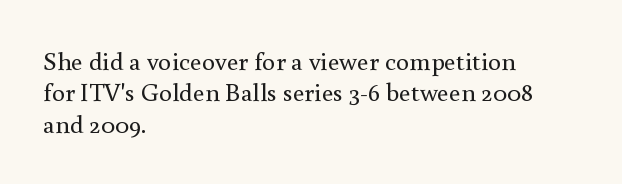
The image shows 26 px text type, upright; set left-aligned, line spacing 1.21x, normal letter spacing, not underlined.
